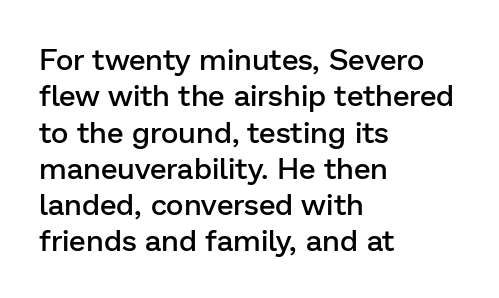
{"serif": "no", "italic": "no", "bold": "semi", "weight": "semibold", "width": "normal", "stroke_contrast": "low", "x_height": "medium", "monospaced": "no", "underline": "no", "align": "left", "line_spacing_ratio": 1.21, "letter_spacing": "normal", "letter_spacing_em": 0.0, "glyph_px": 30}
